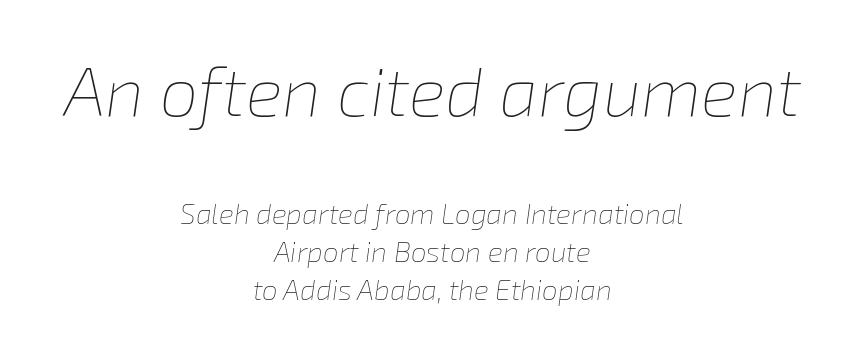
Q: Is the text bold? A: No.
Q: Is the text italic (slanted)? A: Yes, it leans right by about 8 degrees.
Q: Is the text underlined? A: No.
Q: How is the paragraph aligned? A: Centered.
Q: Is the spacing between letters normal or unusually wide? A: Normal.
Q: Is the spacing between lines tight, normal or loose? A: Normal.
Q: Which block of text is set in a larger size, the first (top) or the second (bottom)? A: The first (top) one.
Q: Width (condensed, normal, or wide)? A: Normal.
Q: Stroke contrast? A: Low.
Q: x-height? A: Medium.
Q: Monospaced? A: No.
